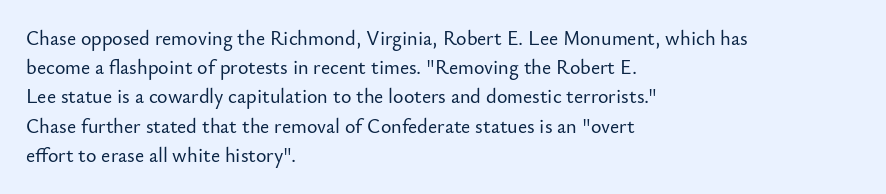
A bare baseline throughout the passage. Tracking value appears to be zero — textbook default spacing. The lettering holds an erect, upright posture throughout. The lines in this sample share a left origin and differ only in where they stop.
